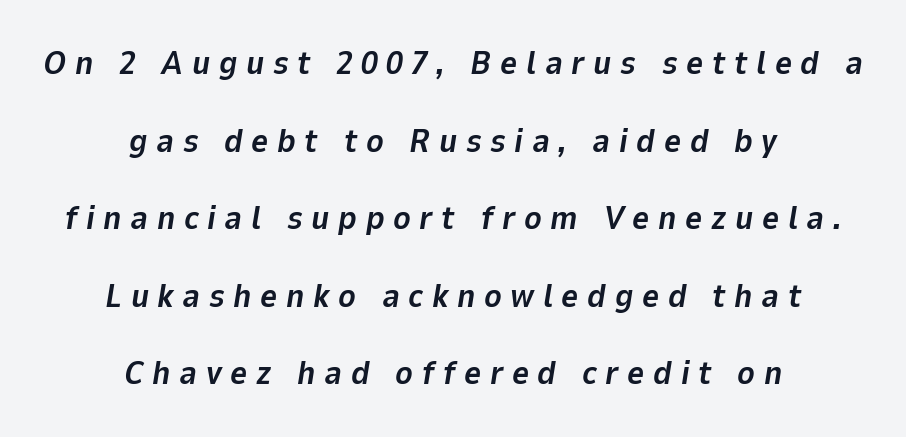
Q: Is the text bold? A: Yes.
Q: Is the text italic (slanted)? A: Yes, it leans right by about 9 degrees.
Q: Is the text underlined? A: No.
Q: How is the paragraph aligned? A: Centered.
Q: Is the spacing between letters normal or unusually wide? A: Unusually wide.
Q: Is the spacing between lines tight, normal or loose? A: Loose.
Q: Width (condensed, normal, or wide)? A: Normal.
Q: Stroke contrast? A: Low.
Q: x-height? A: Medium.
Q: Monospaced? A: No.
